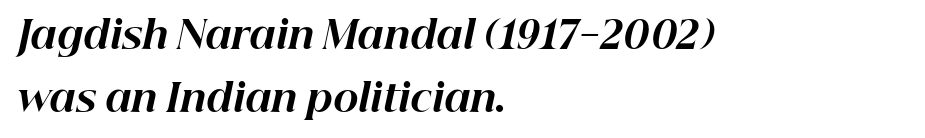
{"italic": "yes", "lean": "right", "slant_degrees": 12, "bold": "yes", "weight": "bold", "width": "normal", "stroke_contrast": "high", "x_height": "medium", "monospaced": "no", "underline": "no", "align": "left", "line_spacing": "normal", "line_spacing_ratio": 1.65, "letter_spacing": "normal", "letter_spacing_em": 0.0, "glyph_px": 38}
